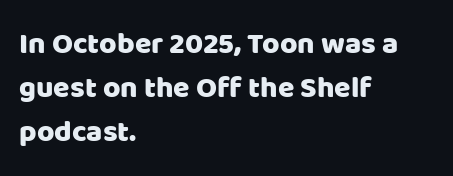
The image shows 30 px sans-serif type, upright; set left-aligned, normal line spacing (1.46x), normal letter spacing, not underlined; low stroke contrast and a large x-height.
